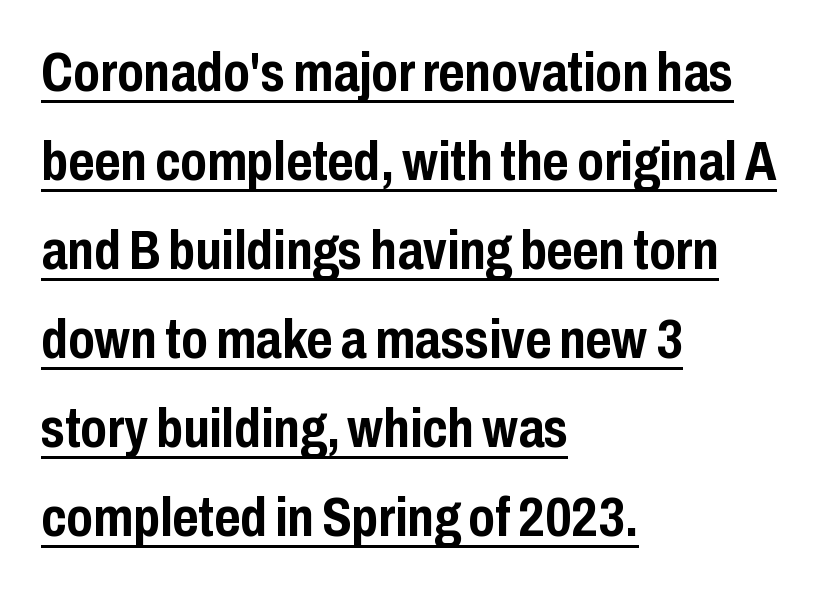
The axis of the letterforms is exactly vertical. You can see a thin bar hugging the bottom of the glyphs. Looks like regular typesetting: each glyph gets only the width it needs. Honestly, the row spacing looks completely unremarkable. You could call the tracking neutral — neither tight nor loose.
